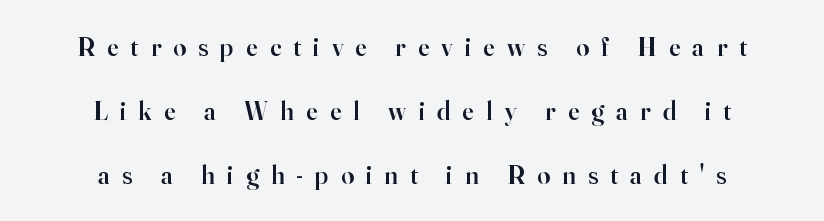
The image shows 26 px text type, upright; set centered, loose line spacing (2.46x), unusually wide letter spacing (+0.47 em), not underlined.
